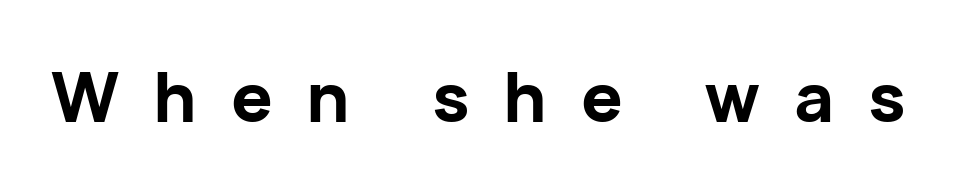
The image shows 69 px bold sans-serif type, upright; set unusually wide letter spacing (+0.49 em), not underlined; low stroke contrast and a medium x-height.
